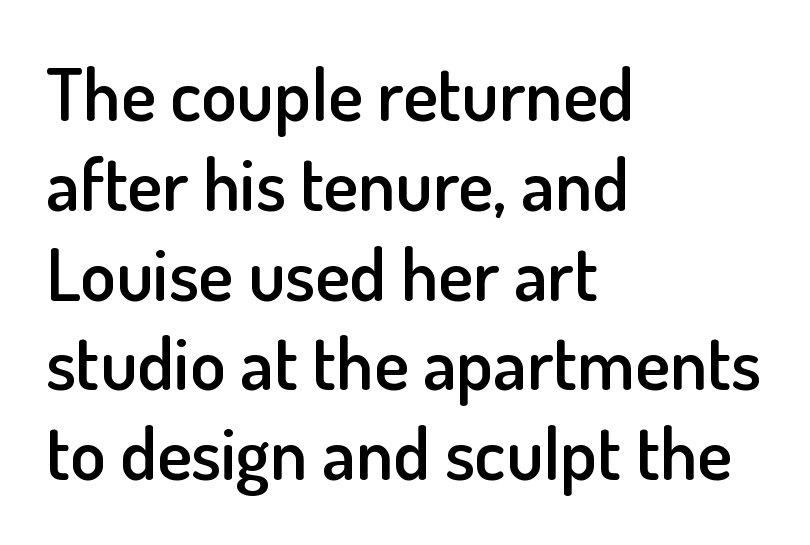
The letters are semibold — heavier than regular but short of a full bold. Serifs: no, the terminals of the letterforms are clean. Quick note: underline off. Italic: no, the glyphs are upright roman.
